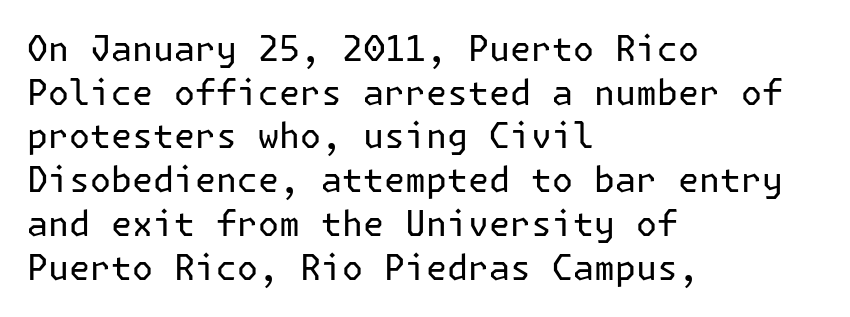
Q: Is the text bold? A: No.
Q: Is the text italic (slanted)? A: No, it is upright.
Q: Is the typeface a serif or a sans-serif typeface? A: Sans-serif.
Q: Is the text underlined? A: No.
Q: How is the paragraph aligned? A: Left-aligned.
Q: Is the spacing between letters normal or unusually wide? A: Normal.
Q: Is the spacing between lines tight, normal or loose? A: Normal.
Q: Width (condensed, normal, or wide)? A: Normal.
Q: Stroke contrast? A: Low.
Q: x-height? A: Medium.
